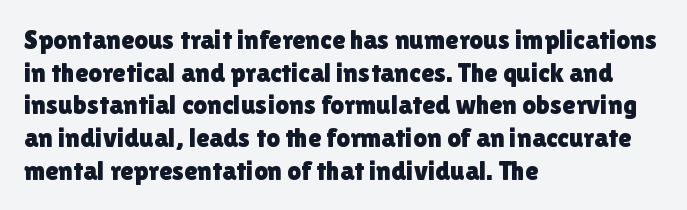
Words float on clear page, feet unadorned. Words appear dense and cohesive because spacing is normal. The lettering holds an erect, upright posture throughout. If you drew a ruler down the left edge, every line would touch it.
